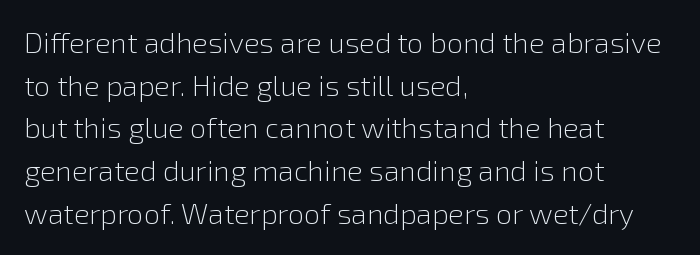
{"serif": "no", "italic": "no", "bold": "no", "weight": "light", "width": "normal", "x_height": "medium", "monospaced": "no", "underline": "no", "align": "left", "line_spacing": "normal", "line_spacing_ratio": 1.47, "letter_spacing": "normal", "letter_spacing_em": 0.0, "glyph_px": 29}
